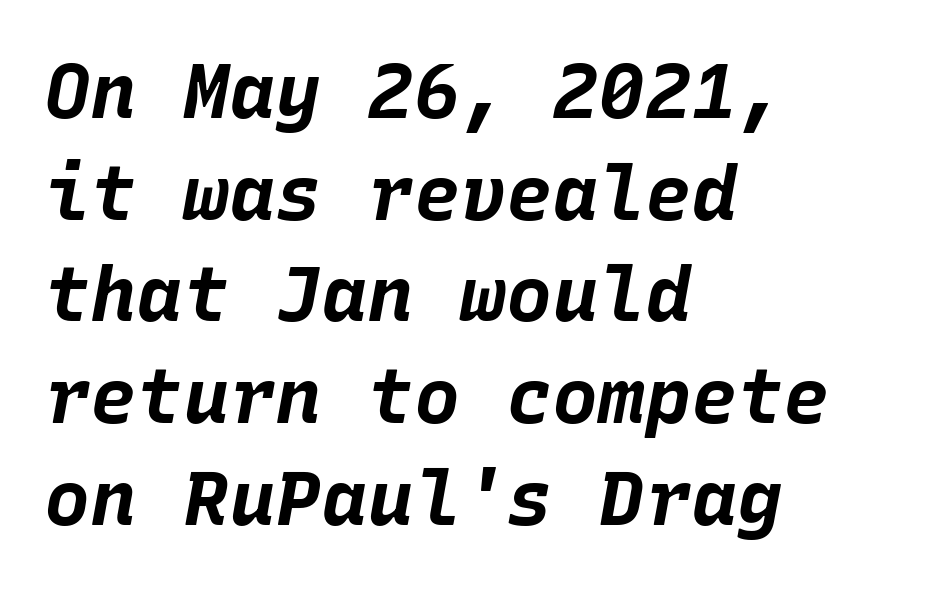
What weight is shown? A full bold with thick strokes. Monospaced: the letters line up in strict vertical columns. The paragraph has a hard left edge and a soft right edge. Line spacing here is normal.
